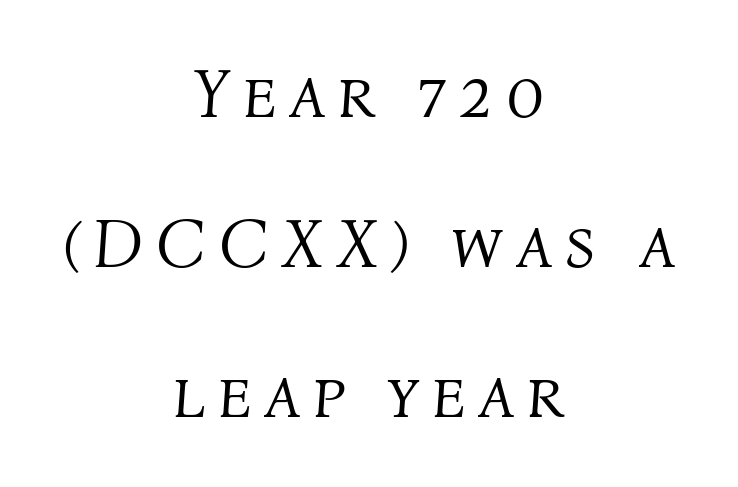
Q: Is the text bold? A: No.
Q: Is the text italic (slanted)? A: Yes, it leans right by about 4 degrees.
Q: Is the text underlined? A: No.
Q: How is the paragraph aligned? A: Centered.
Q: Is the spacing between lines tight, normal or loose? A: Loose.
Q: Width (condensed, normal, or wide)? A: Normal.
Q: Stroke contrast? A: Medium.
Q: x-height? A: Medium.
Q: Monospaced? A: No.
